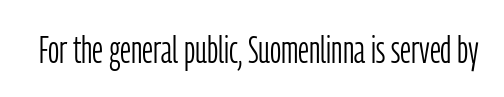
In terms of posture, this sample is upright. The tracking reads as untouched default to a designer's eye. This rendering features lettering with no underline. The passage shown is typed in a proportional face where columns would drift. This is not heavy type; no bold has been used.
